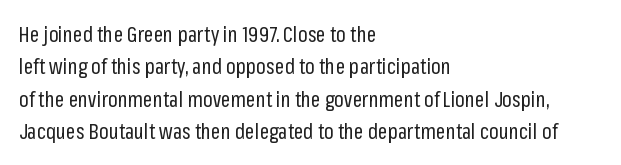
The image shows 21 px text type, upright; set left-aligned, normal line spacing (1.54x), normal letter spacing, not underlined.
